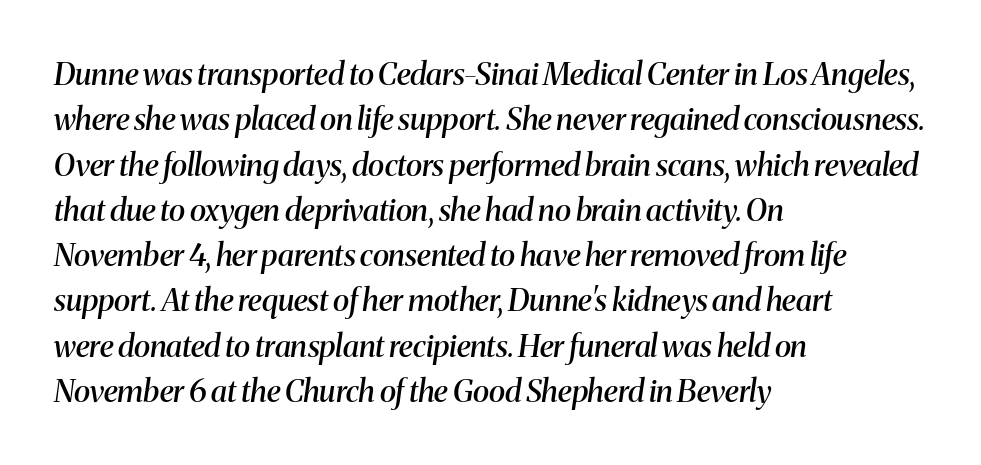
An italicized treatment has been applied to the whole sample. Where is the straight margin? On the left. Does the type have serifs? Yes, each stem ends in a small foot. Tracking value appears to be zero — textbook default spacing. The rendering uses natural spacing where letterforms have individual widths.
